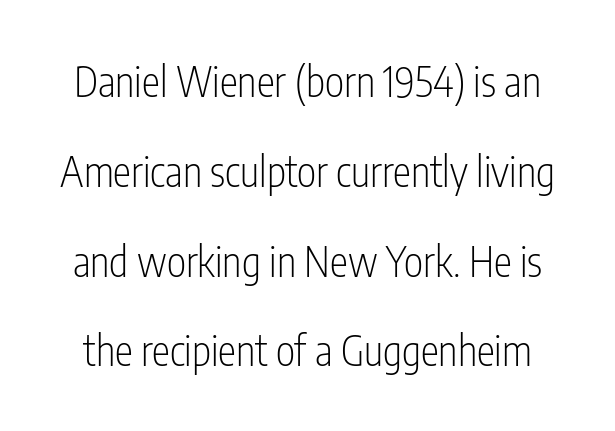
{"serif": "no", "italic": "no", "bold": "no", "weight": "light", "width": "condensed", "stroke_contrast": "low", "x_height": "medium", "monospaced": "no", "underline": "no", "line_spacing": "loose", "line_spacing_ratio": 2.19, "letter_spacing": "normal", "letter_spacing_em": 0.0, "glyph_px": 41}
